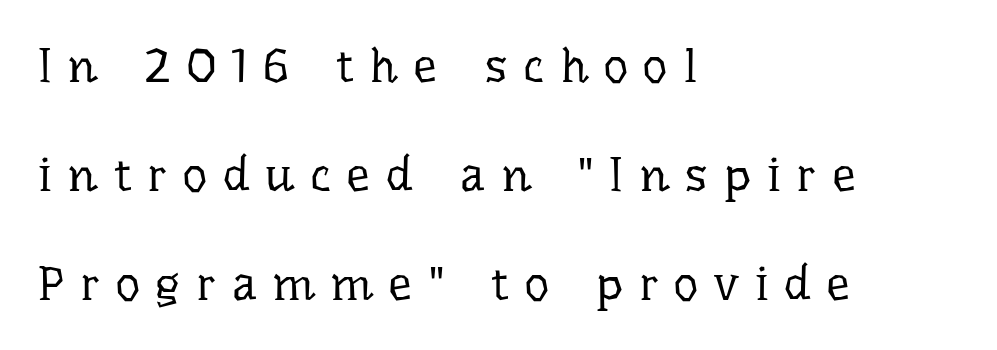
Q: Is the text bold? A: No.
Q: Is the text italic (slanted)? A: No, it is upright.
Q: Is the typeface a serif or a sans-serif typeface? A: Serif.
Q: Is the text underlined? A: No.
Q: How is the paragraph aligned? A: Left-aligned.
Q: Is the spacing between letters normal or unusually wide? A: Unusually wide.
Q: Is the spacing between lines tight, normal or loose? A: Loose.
Q: Width (condensed, normal, or wide)? A: Normal.
Q: Stroke contrast? A: Low.
Q: x-height? A: Medium.
Q: Monospaced? A: No.
